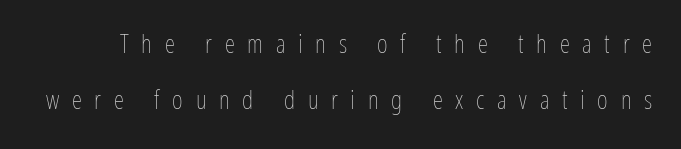
The image shows 26 px text type, upright; set loose line spacing (2.14x), unusually wide letter spacing (+0.49 em), not underlined.
